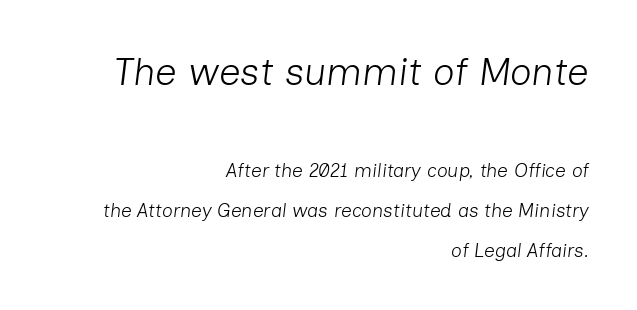
{"italic": "yes", "lean": "right", "slant_degrees": 7, "bold": "no", "weight": "light", "width": "normal", "stroke_contrast": "low", "x_height": "medium", "monospaced": "no", "underline": "no", "align": "right", "line_spacing": "loose", "line_spacing_ratio": 2.1, "letter_spacing": "normal", "letter_spacing_em": 0.0, "larger_block": "first", "size_ratio": 2.0, "glyph_px": 38}
